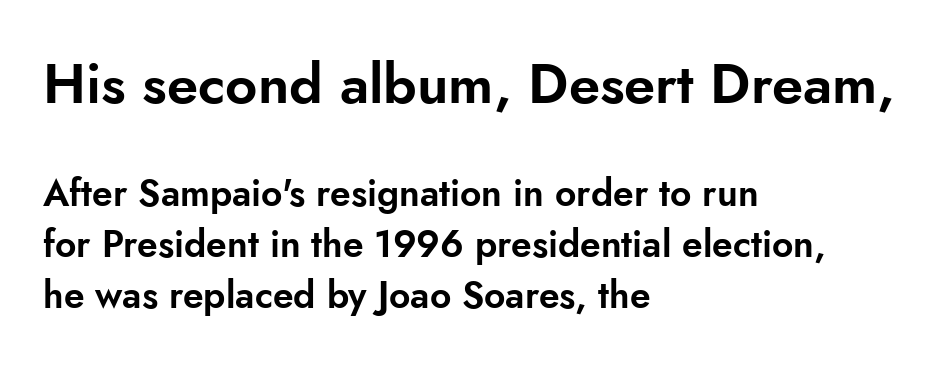
{"serif": "no", "italic": "no", "width": "normal", "stroke_contrast": "low", "x_height": "small", "monospaced": "no", "underline": "no", "align": "left", "line_spacing": "normal", "line_spacing_ratio": 1.39, "letter_spacing": "normal", "letter_spacing_em": 0.0, "larger_block": "first", "size_ratio": 1.51, "glyph_px": 56}
